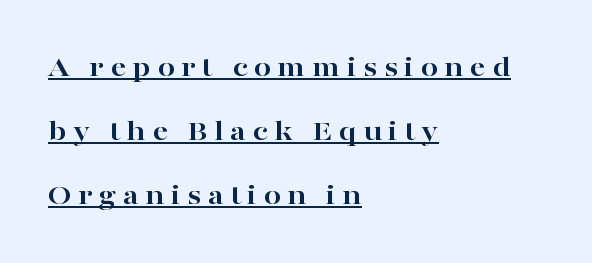
Q: Is the text bold? A: Yes.
Q: Is the text italic (slanted)? A: No, it is upright.
Q: Is the typeface a serif or a sans-serif typeface? A: Serif.
Q: Is the text underlined? A: Yes.
Q: How is the paragraph aligned? A: Left-aligned.
Q: Is the spacing between letters normal or unusually wide? A: Unusually wide.
Q: Is the spacing between lines tight, normal or loose? A: Loose.
Q: Width (condensed, normal, or wide)? A: Wide.
Q: Stroke contrast? A: High.
Q: x-height? A: Medium.
Q: Monospaced? A: No.
